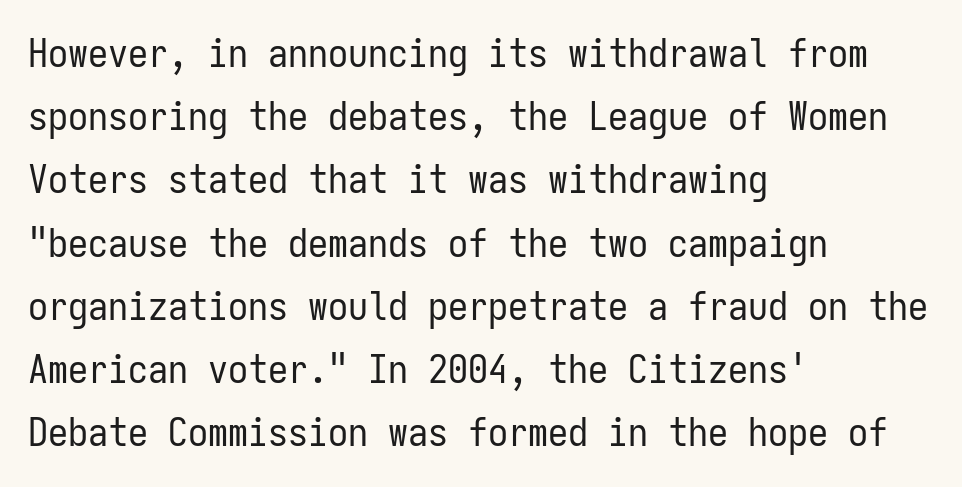
The image shows 40 px regular-weight, condensed sans-serif type, upright, monospaced; set left-aligned, normal line spacing (1.58x), normal letter spacing, not underlined; low stroke contrast and a medium x-height.
